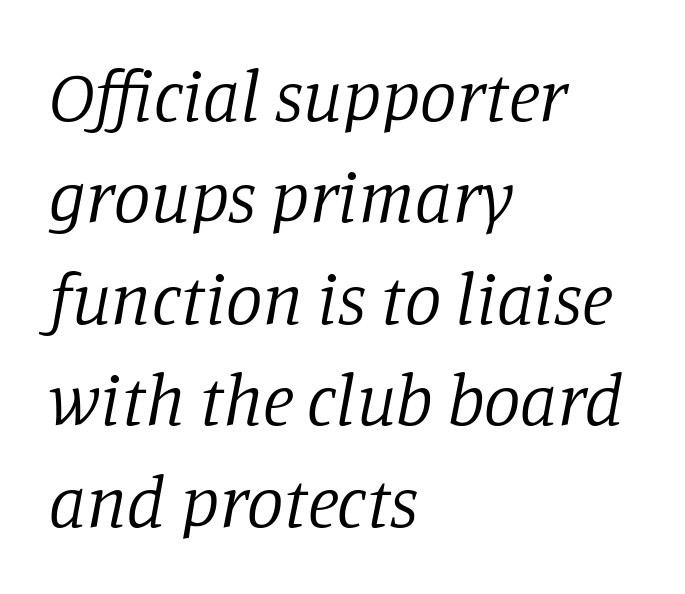
Italic: yes, the glyphs are oblique. Stem width sits at or under what a default text font uses. Descender tails drop into unmarked territory. These lines are rendered in a variable-pitch font. The rendering shows small feet on the letterforms — a serif design. If you measured baseline to baseline, you'd find a middling distance.
